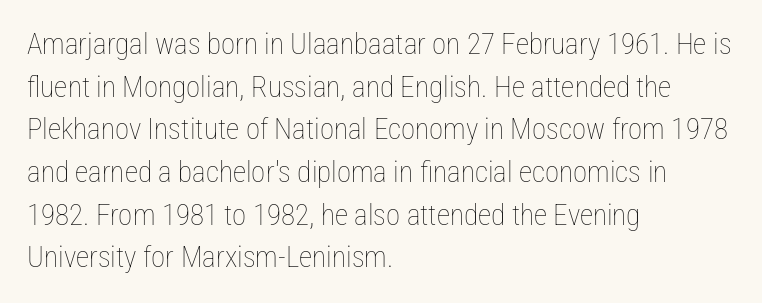
{"italic": "no", "bold": "no", "weight": "thin", "width": "condensed", "stroke_contrast": "low", "x_height": "medium", "monospaced": "no", "underline": "no", "align": "left", "line_spacing": "normal", "line_spacing_ratio": 1.47, "letter_spacing": "normal", "letter_spacing_em": 0.0, "glyph_px": 29}
